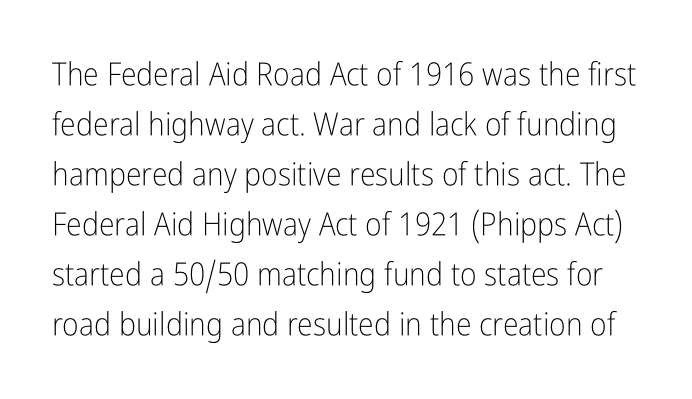
The vertical gap from one line to the next is medium. You can tell from the bare stems that sans-serif type was used. Compared with typical body copy, the letter spacing here is the same. Vertical strokes here are truly vertical. The weight tops out at a normal text grade. Clear beneath every line of the passage.
